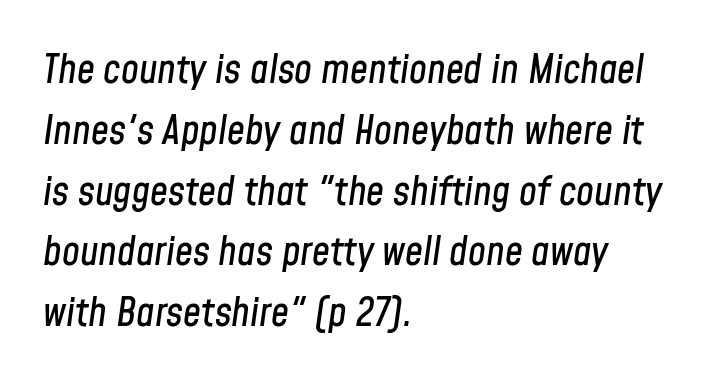
{"italic": "yes", "lean": "right", "slant_degrees": 8, "width": "condensed", "stroke_contrast": "low", "x_height": "medium", "monospaced": "no", "underline": "no", "align": "left", "line_spacing": "normal", "line_spacing_ratio": 1.52, "letter_spacing": "normal", "letter_spacing_em": 0.0, "glyph_px": 40}
